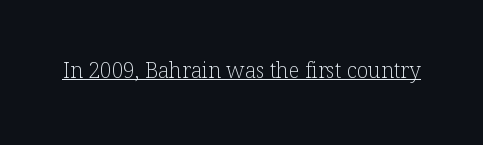
Italic: no, the glyphs are upright roman. You can see a thin bar hugging the bottom of the glyphs. Nothing heavy about these letters — not bold at all. Look at the tracking — it's just the regular setting, nothing added.
